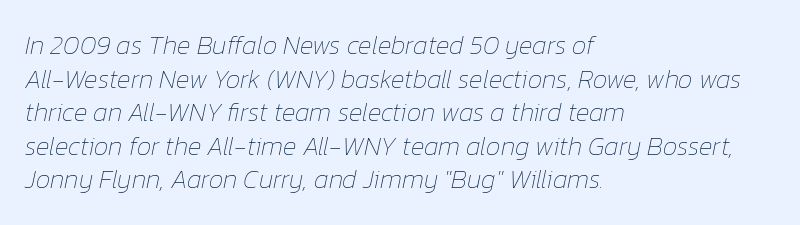
The image shows 26 px text type, italic (leaning right); set left-aligned, normal line spacing (1.29x), normal letter spacing, not underlined.
